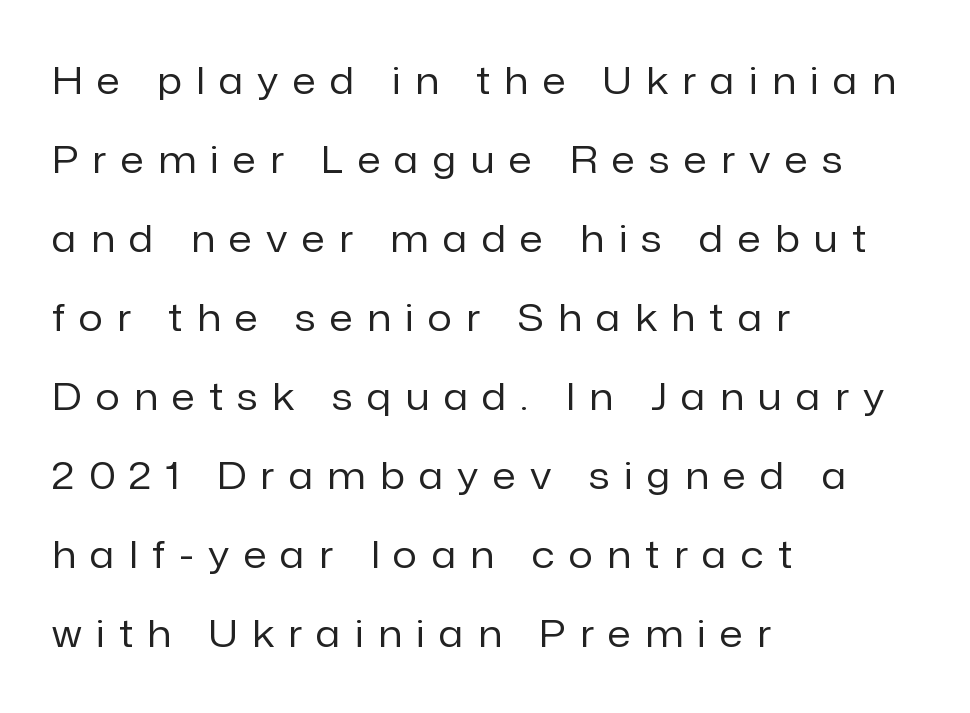
Q: Is the text bold? A: No.
Q: Is the text italic (slanted)? A: No, it is upright.
Q: Is the typeface a serif or a sans-serif typeface? A: Sans-serif.
Q: Is the text underlined? A: No.
Q: How is the paragraph aligned? A: Left-aligned.
Q: Is the spacing between letters normal or unusually wide? A: Unusually wide.
Q: Is the spacing between lines tight, normal or loose? A: Loose.
Q: Width (condensed, normal, or wide)? A: Normal.
Q: Stroke contrast? A: Low.
Q: x-height? A: Medium.
Q: Monospaced? A: No.
